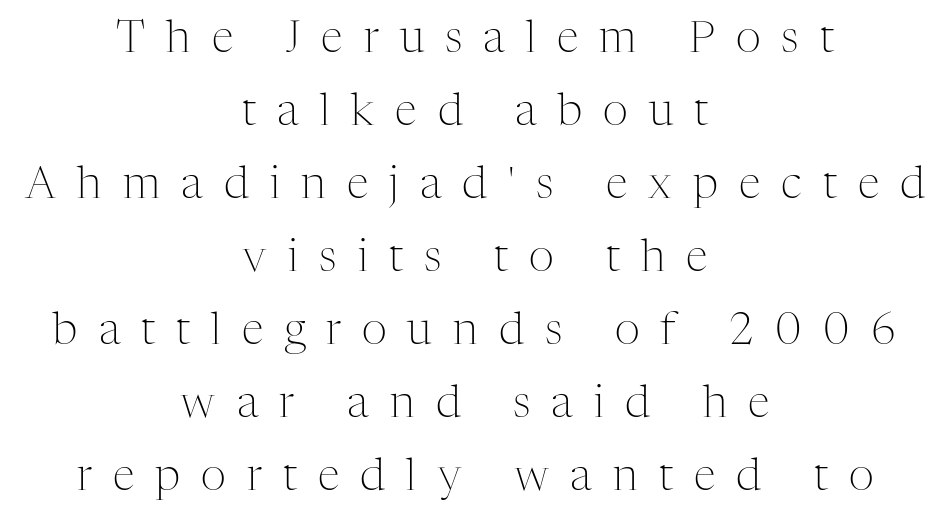
{"serif": "yes", "italic": "no", "bold": "no", "weight": "light", "width": "normal", "stroke_contrast": "medium", "x_height": "medium", "monospaced": "no", "underline": "no", "align": "center", "line_spacing": "normal", "line_spacing_ratio": 1.66, "letter_spacing": "wide", "letter_spacing_em": 0.48, "glyph_px": 44}
